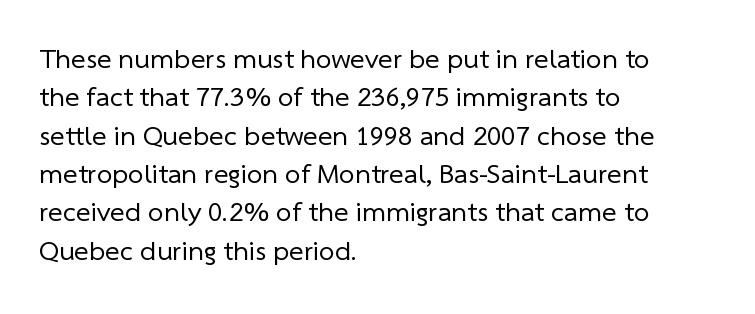
Horizontally, the lines are justified to the leading edge only. Normally led — the rows are evenly, conventionally spaced. Weight: in the light-to-regular range. Looks like regular typesetting: each glyph gets only the width it needs.
